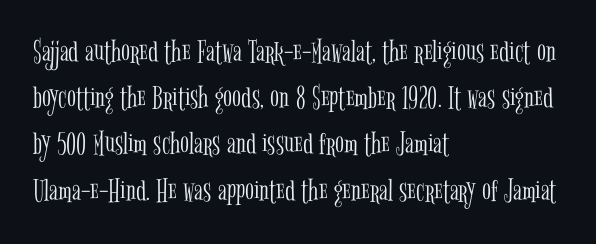
{"serif": "yes", "italic": "no", "bold": "no", "weight": "light", "width": "condensed", "stroke_contrast": "low", "x_height": "medium", "monospaced": "no", "underline": "no", "align": "left", "line_spacing": "normal", "line_spacing_ratio": 1.4, "letter_spacing": "normal", "letter_spacing_em": 0.0, "glyph_px": 33}
